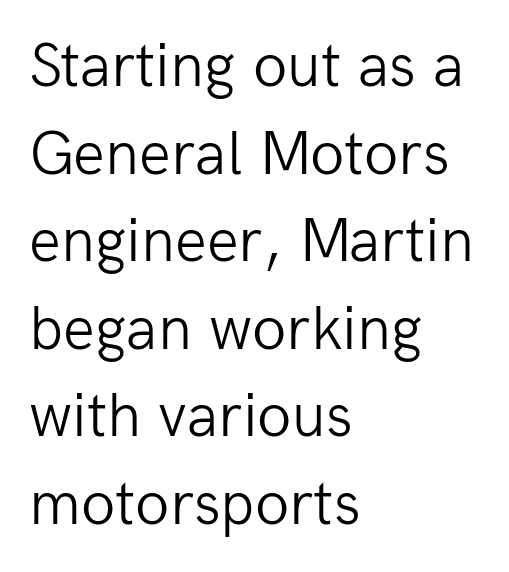
Q: Is the text bold? A: No.
Q: Is the text italic (slanted)? A: No, it is upright.
Q: Is the typeface a serif or a sans-serif typeface? A: Sans-serif.
Q: Is the text underlined? A: No.
Q: How is the paragraph aligned? A: Left-aligned.
Q: Is the spacing between letters normal or unusually wide? A: Normal.
Q: Is the spacing between lines tight, normal or loose? A: Normal.
Q: Width (condensed, normal, or wide)? A: Normal.
Q: Stroke contrast? A: Low.
Q: x-height? A: Medium.
Q: Monospaced? A: No.
